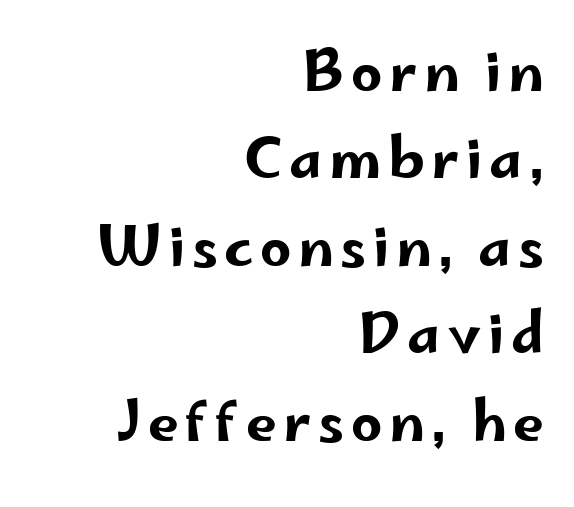
Q: Is the text italic (slanted)? A: No, it is upright.
Q: Is the typeface a serif or a sans-serif typeface? A: Sans-serif.
Q: Is the text underlined? A: No.
Q: How is the paragraph aligned? A: Right-aligned.
Q: Is the spacing between lines tight, normal or loose? A: Normal.
Q: Width (condensed, normal, or wide)? A: Wide.
Q: Stroke contrast? A: Low.
Q: x-height? A: Small.
Q: Monospaced? A: No.
